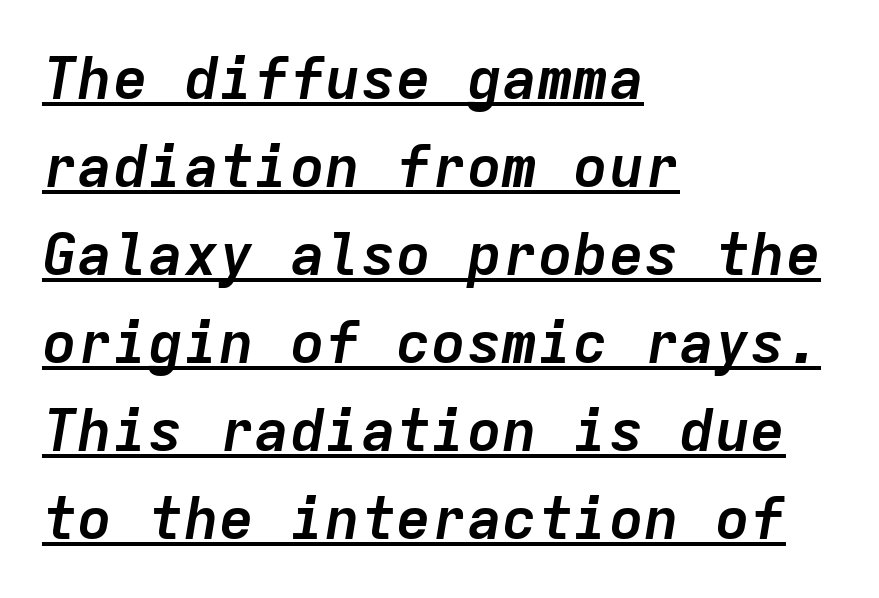
The image shows 59 px semibold type, italic (leaning right), monospaced; set left-aligned, normal line spacing (1.49x), normal letter spacing, underlined; low stroke contrast and a medium x-height.
